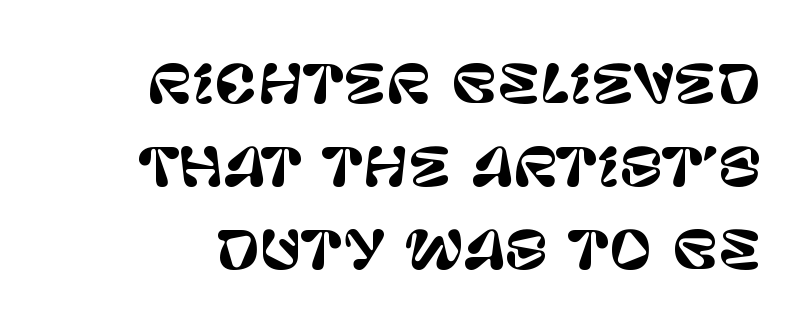
Underlining? Definitely not there. The typeface chosen for these lines omits serifs. Vertical spacing — default. A typesetter would call this proportional, since set widths differ per character.
